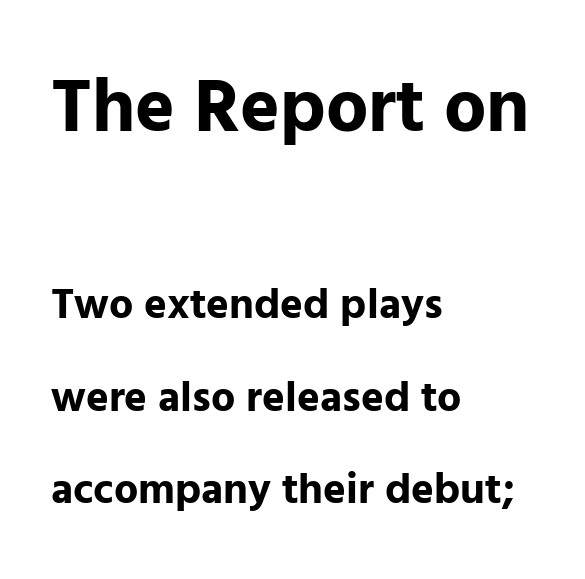
{"serif": "no", "italic": "no", "bold": "yes", "weight": "bold", "width": "normal", "stroke_contrast": "low", "x_height": "medium", "monospaced": "no", "underline": "no", "align": "left", "line_spacing": "loose", "line_spacing_ratio": 2.15, "letter_spacing": "normal", "letter_spacing_em": 0.0, "larger_block": "first", "size_ratio": 1.74, "glyph_px": 75}
